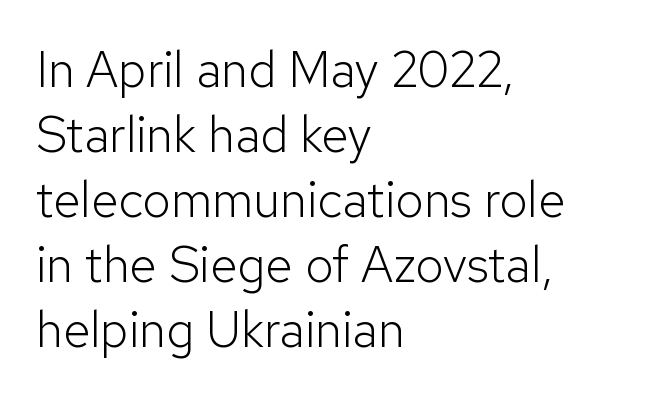
{"serif": "no", "italic": "no", "bold": "no", "weight": "light", "width": "normal", "stroke_contrast": "low", "x_height": "medium", "monospaced": "no", "underline": "no", "align": "left", "line_spacing": "normal", "line_spacing_ratio": 1.3, "letter_spacing": "normal", "letter_spacing_em": 0.0, "glyph_px": 50}
